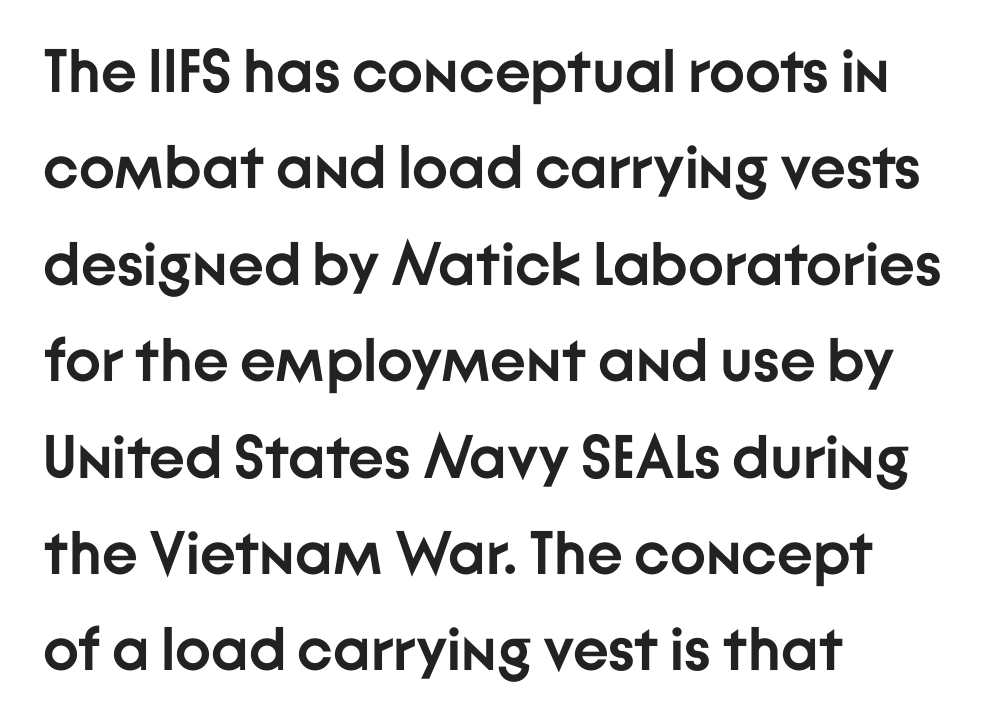
Each glyph is drawn with heavy, bold strokes. Left-aligned paragraph, ragged on the right. The passage shown is typeset with a sans-serif family. Do the characters align in a grid? No, the font is proportional. Each new line begins a customary step beneath the previous one. The letters stand straight up with perfectly vertical stems.
